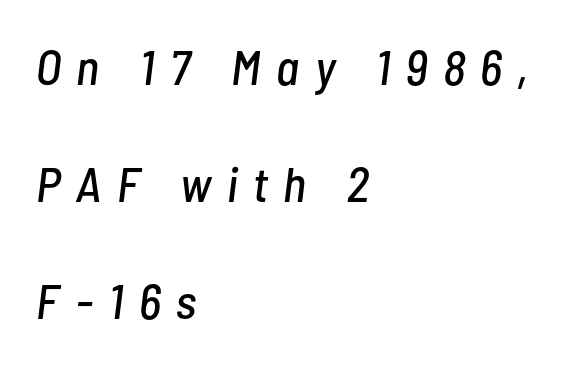
Q: Is the text italic (slanted)? A: Yes, it leans right by about 7 degrees.
Q: Is the text underlined? A: No.
Q: How is the paragraph aligned? A: Left-aligned.
Q: Is the spacing between letters normal or unusually wide? A: Unusually wide.
Q: Is the spacing between lines tight, normal or loose? A: Loose.
Q: Width (condensed, normal, or wide)? A: Condensed.
Q: Stroke contrast? A: Low.
Q: x-height? A: Medium.
Q: Monospaced? A: No.
